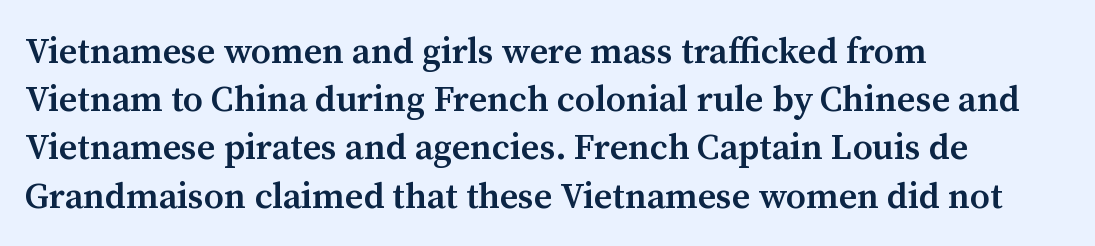
Q: Is the text bold? A: Semi-bold.
Q: Is the text italic (slanted)? A: No, it is upright.
Q: Is the typeface a serif or a sans-serif typeface? A: Serif.
Q: Is the text underlined? A: No.
Q: How is the paragraph aligned? A: Left-aligned.
Q: Is the spacing between letters normal or unusually wide? A: Normal.
Q: Is the spacing between lines tight, normal or loose? A: Normal.
Q: Width (condensed, normal, or wide)? A: Normal.
Q: Stroke contrast? A: Medium.
Q: x-height? A: Medium.
Q: Monospaced? A: No.
